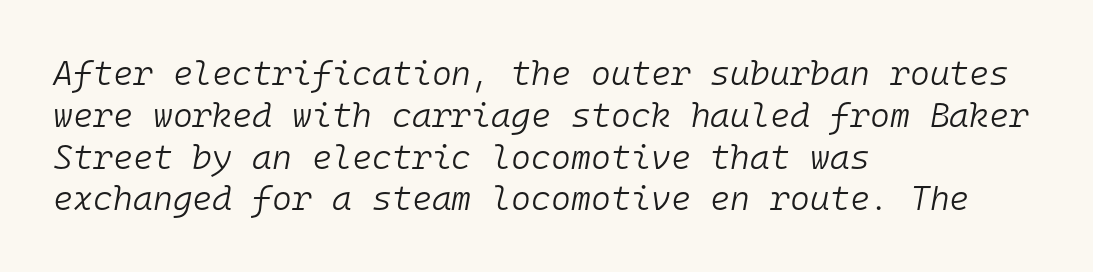
Q: Is the text bold? A: No.
Q: Is the text italic (slanted)? A: Yes, it leans right by about 10 degrees.
Q: Is the text underlined? A: No.
Q: How is the paragraph aligned? A: Left-aligned.
Q: Is the spacing between letters normal or unusually wide? A: Normal.
Q: Width (condensed, normal, or wide)? A: Normal.
Q: Stroke contrast? A: Low.
Q: x-height? A: Medium.
Q: Monospaced? A: Yes.
